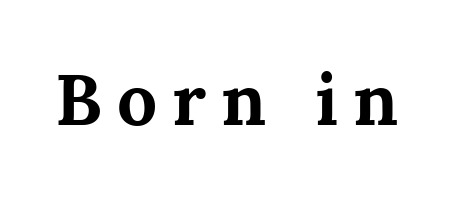
The image shows 71 px bold serif type, upright; set unusually wide letter spacing (+0.21 em), not underlined; medium stroke contrast and a medium x-height.
